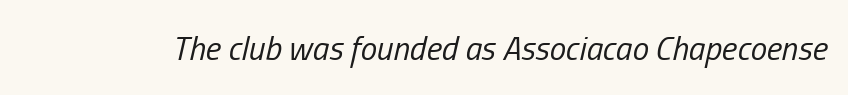
{"italic": "yes", "lean": "right", "slant_degrees": 13, "bold": "no", "weight": "regular", "width": "condensed", "stroke_contrast": "low", "x_height": "medium", "monospaced": "no", "underline": "no", "letter_spacing": "normal", "letter_spacing_em": 0.0, "glyph_px": 33}
